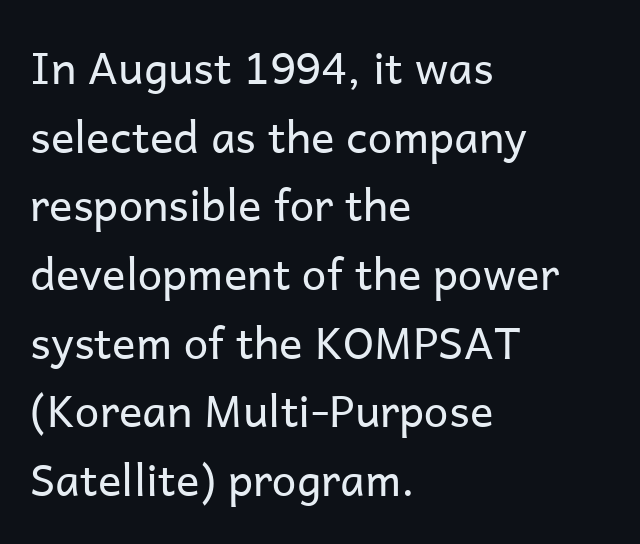
On a weight scale, this lands at 450 or below. Type style note: lacks serifs. Vertically, the passage feels balanced, rows spaced as you'd expect. Posture: straight, roman, zero tilt. The horizontal fit of the characters is conventional and even.
